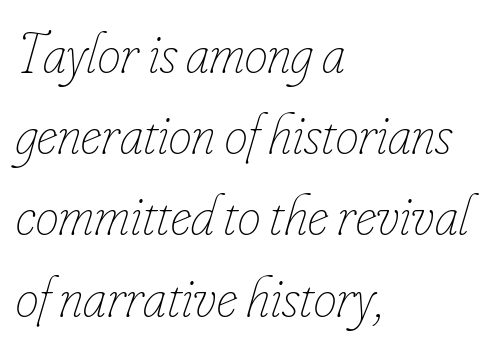
The image shows 58 px thin, condensed type, italic (leaning right); set left-aligned, normal line spacing (1.4x), normal letter spacing, not underlined; low stroke contrast and a small x-height.
